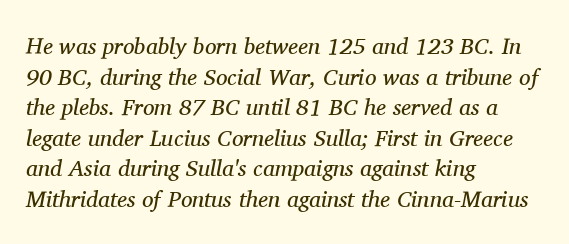
The image shows 23 px text type, italic (leaning right); set left-aligned, normal line spacing (1.33x), normal letter spacing, not underlined.
